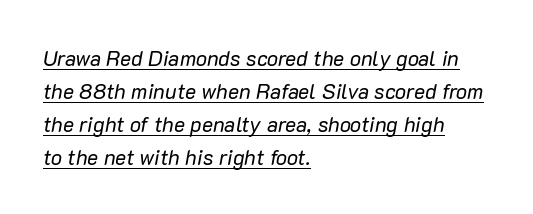
Successive baselines arrive at the customary interval. Line beginnings align vertically; line endings do not. Underline: present. Students, note that the glyphs here touch the page at normal intervals. The glyphs look as if they've been sheared to an angle.
